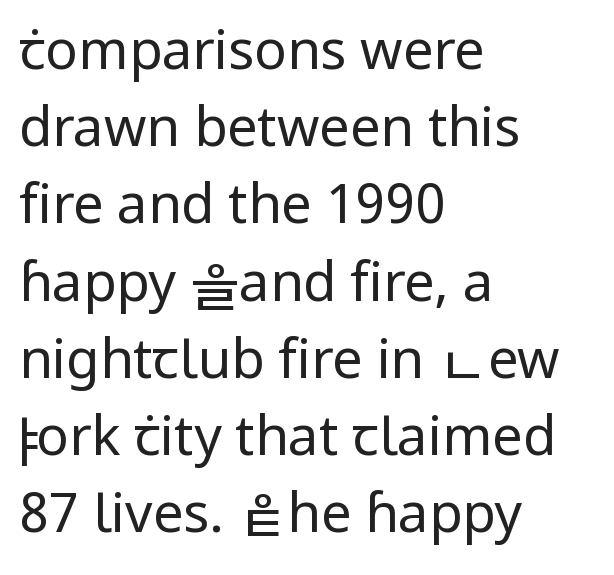
Left-aligned paragraph, ragged on the right. Nothing heavy about these letters — not bold at all. The designer left line spacing at the default. You could not count columns in this text — the font is proportionally spaced.
